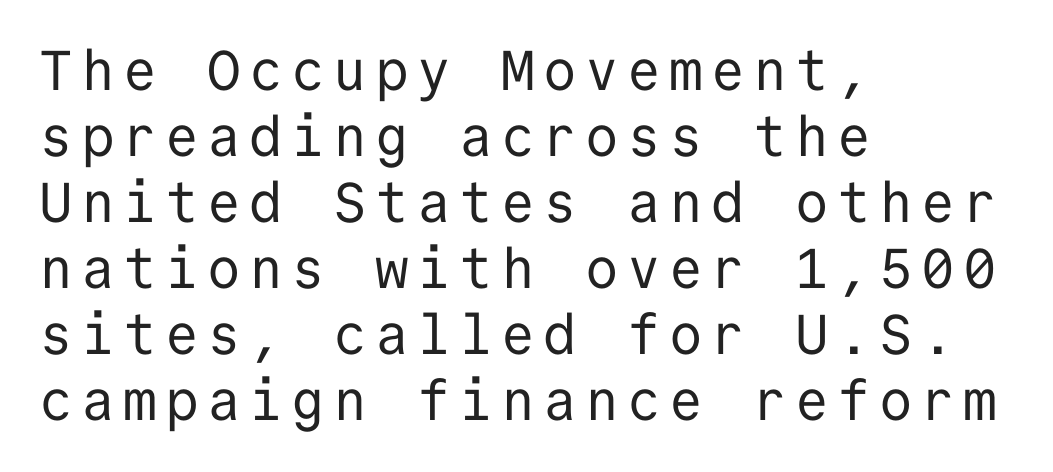
The image shows 56 px regular-weight sans-serif type, upright, monospaced; set left-aligned, line spacing 1.18x, not underlined; low stroke contrast and a medium x-height.
